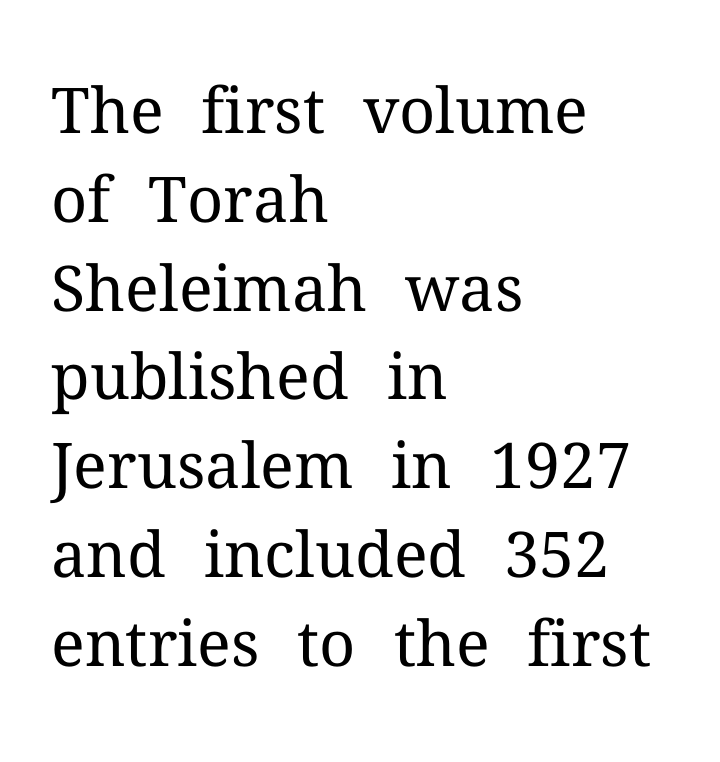
The image shows 63 px regular-weight serif type, upright; set left-aligned, normal line spacing (1.41x), normal letter spacing, not underlined; medium stroke contrast and a medium x-height.
